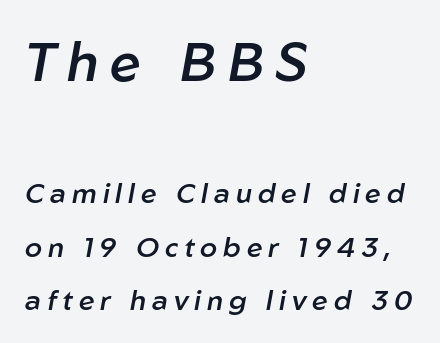
Q: Is the text bold? A: Semi-bold.
Q: Is the text italic (slanted)? A: Yes, it leans right by about 10 degrees.
Q: Is the text underlined? A: No.
Q: How is the paragraph aligned? A: Left-aligned.
Q: Is the spacing between letters normal or unusually wide? A: Unusually wide.
Q: Is the spacing between lines tight, normal or loose? A: Loose.
Q: Which block of text is set in a larger size, the first (top) or the second (bottom)? A: The first (top) one.
Q: Width (condensed, normal, or wide)? A: Normal.
Q: Stroke contrast? A: Low.
Q: x-height? A: Medium.
Q: Monospaced? A: No.
